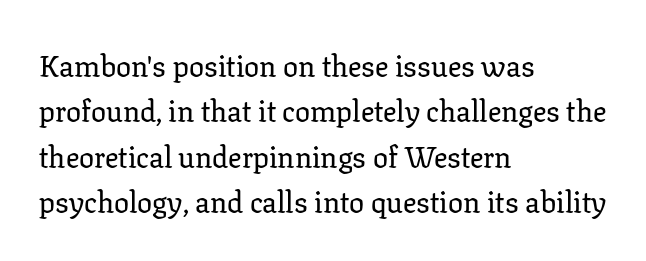
The image shows 30 px serif type, upright; set left-aligned, normal line spacing (1.51x), normal letter spacing, not underlined; low stroke contrast and a medium x-height.
